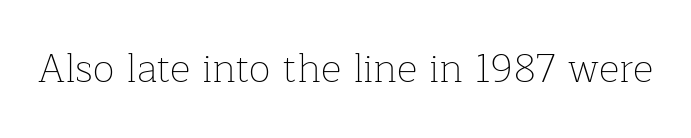
{"serif": "yes", "italic": "no", "bold": "no", "weight": "thin", "width": "normal", "stroke_contrast": "low", "x_height": "medium", "monospaced": "no", "underline": "no", "letter_spacing": "normal", "letter_spacing_em": 0.0, "glyph_px": 40}
